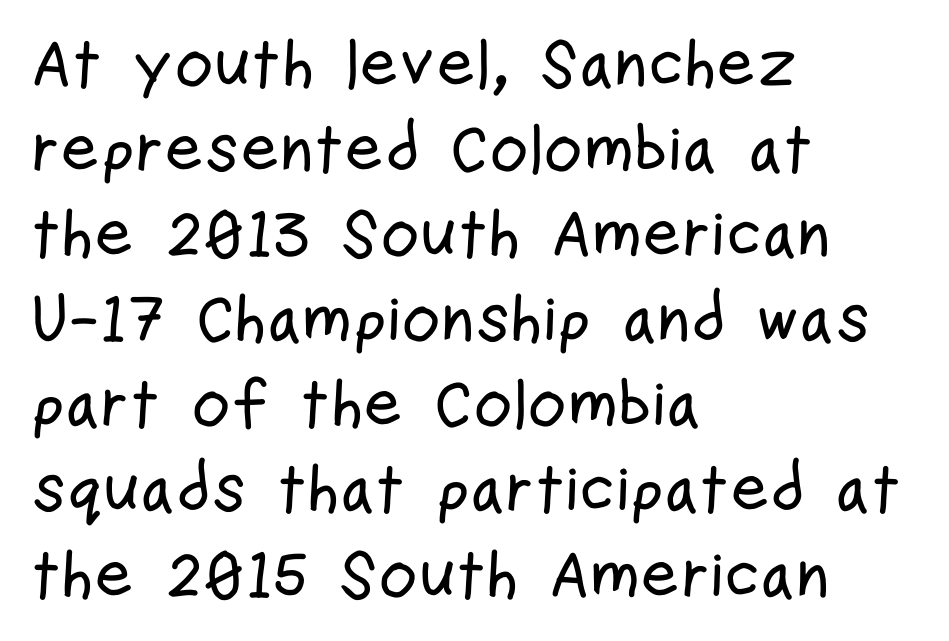
{"serif": "no", "italic": "no", "width": "condensed", "stroke_contrast": "low", "x_height": "medium", "monospaced": "no", "underline": "no", "align": "left", "line_spacing": "normal", "line_spacing_ratio": 1.27, "letter_spacing": "normal", "letter_spacing_em": 0.0, "glyph_px": 67}
